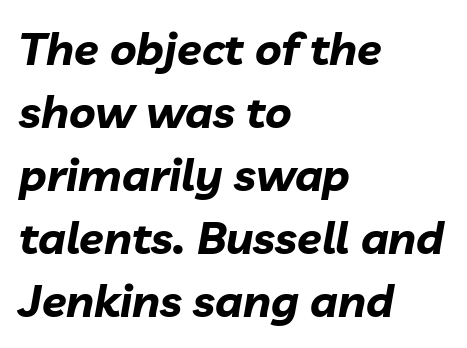
{"italic": "yes", "lean": "right", "slant_degrees": 10, "bold": "yes", "weight": "bold", "width": "normal", "stroke_contrast": "low", "x_height": "medium", "monospaced": "no", "underline": "no", "align": "left", "line_spacing": "normal", "line_spacing_ratio": 1.4, "letter_spacing": "normal", "letter_spacing_em": 0.0, "glyph_px": 45}
